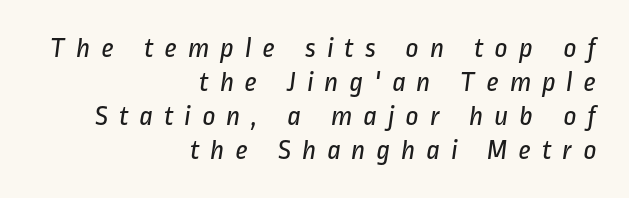
{"serif": "no", "bold": "no", "weight": "regular", "width": "condensed", "stroke_contrast": "low", "x_height": "medium", "monospaced": "no", "underline": "no", "align": "right", "line_spacing_ratio": 1.17, "letter_spacing": "wide", "letter_spacing_em": 0.36, "glyph_px": 29}
